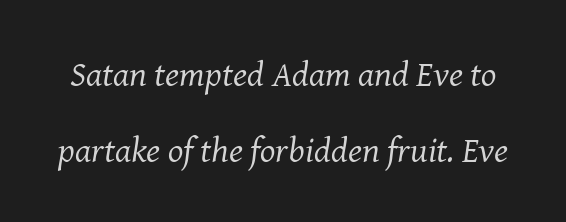
Q: Is the text bold? A: No.
Q: Is the text italic (slanted)? A: Yes, it leans right by about 8 degrees.
Q: Is the typeface a serif or a sans-serif typeface? A: Serif.
Q: Is the text underlined? A: No.
Q: Is the spacing between letters normal or unusually wide? A: Normal.
Q: Is the spacing between lines tight, normal or loose? A: Loose.
Q: Width (condensed, normal, or wide)? A: Normal.
Q: Stroke contrast? A: Medium.
Q: x-height? A: Medium.
Q: Monospaced? A: No.
